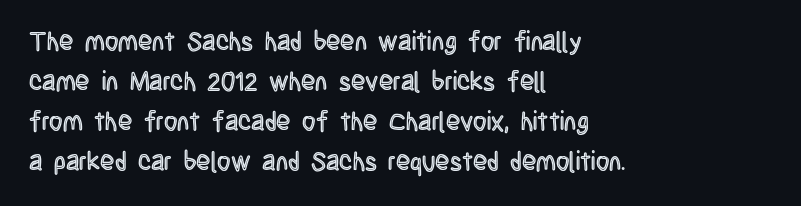
Descender tails drop into unmarked territory. Each word holds together tightly as a unit, with standard inter-letter gaps. Style check: upright. A student would call this left alignment; a typographer would say flush left, rag right. If you measured baseline to baseline, you'd find a middling distance.
